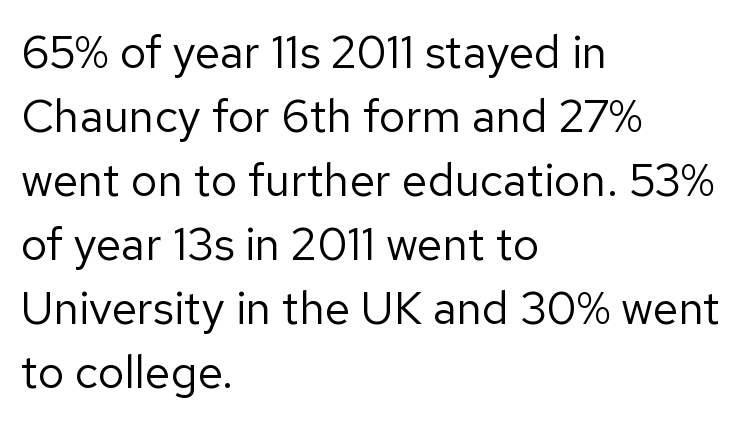
{"serif": "no", "italic": "no", "bold": "no", "weight": "regular", "width": "normal", "stroke_contrast": "low", "x_height": "medium", "monospaced": "no", "underline": "no", "align": "left", "line_spacing": "normal", "line_spacing_ratio": 1.39, "letter_spacing": "normal", "letter_spacing_em": 0.0, "glyph_px": 46}
